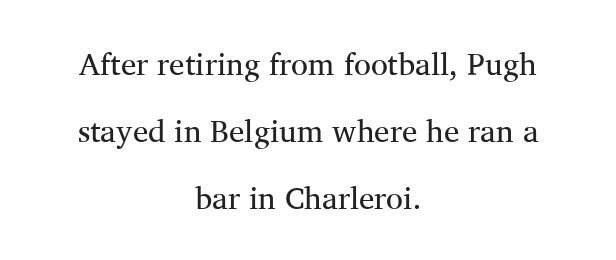
Q: Is the text bold? A: No.
Q: Is the text italic (slanted)? A: No, it is upright.
Q: Is the typeface a serif or a sans-serif typeface? A: Serif.
Q: Is the text underlined? A: No.
Q: How is the paragraph aligned? A: Centered.
Q: Is the spacing between letters normal or unusually wide? A: Normal.
Q: Is the spacing between lines tight, normal or loose? A: Loose.
Q: Width (condensed, normal, or wide)? A: Normal.
Q: Stroke contrast? A: Medium.
Q: x-height? A: Medium.
Q: Monospaced? A: No.
